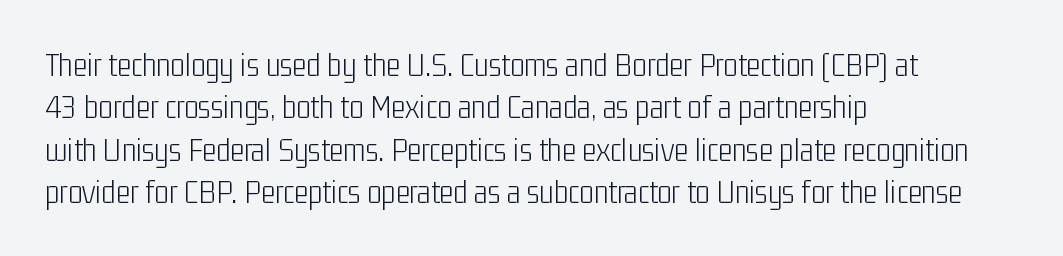
{"serif": "no", "italic": "no", "bold": "no", "weight": "light", "width": "condensed", "stroke_contrast": "low", "x_height": "medium", "monospaced": "no", "underline": "no", "align": "left", "line_spacing": "normal", "line_spacing_ratio": 1.25, "letter_spacing": "normal", "letter_spacing_em": 0.0, "glyph_px": 34}
